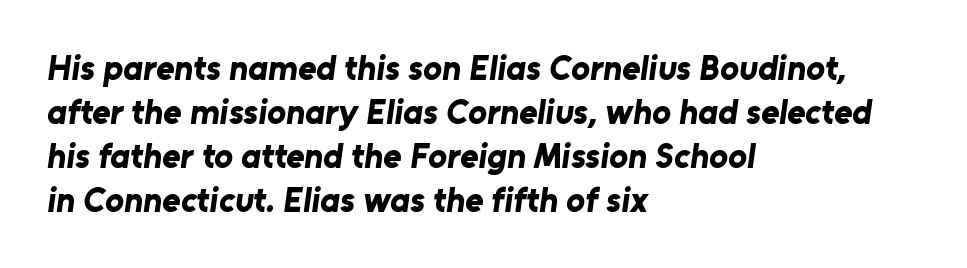
Q: Is the text bold? A: Yes.
Q: Is the typeface a serif or a sans-serif typeface? A: Sans-serif.
Q: Is the text underlined? A: No.
Q: How is the paragraph aligned? A: Left-aligned.
Q: Is the spacing between letters normal or unusually wide? A: Normal.
Q: Is the spacing between lines tight, normal or loose? A: Normal.
Q: Width (condensed, normal, or wide)? A: Normal.
Q: Stroke contrast? A: Low.
Q: x-height? A: Medium.
Q: Monospaced? A: No.
